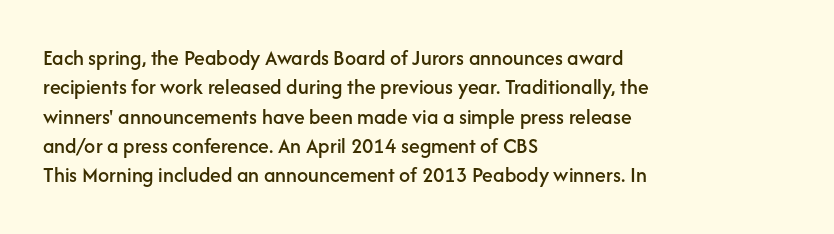
Glyph-to-glyph distance matches everyday printed text. If you drew a ruler down the left edge, every line would touch it. The letters stand upright; this is a roman face. No word sits above an underline. The line-height multiplier appears to be the usual default.
